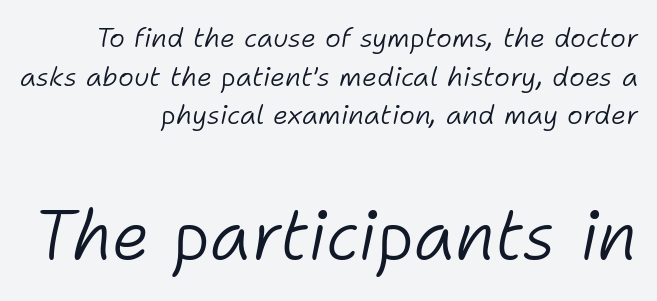
{"italic": "yes", "lean": "right", "slant_degrees": 11, "bold": "no", "weight": "light", "width": "normal", "stroke_contrast": "low", "x_height": "medium", "monospaced": "no", "underline": "no", "align": "right", "line_spacing": "normal", "line_spacing_ratio": 1.43, "letter_spacing": "normal", "letter_spacing_em": 0.0, "larger_block": "second", "size_ratio": 2.52, "glyph_px": 68}
